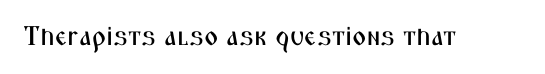
{"italic": "no", "underline": "no", "letter_spacing": "normal", "letter_spacing_em": 0.0, "glyph_px": 27}
